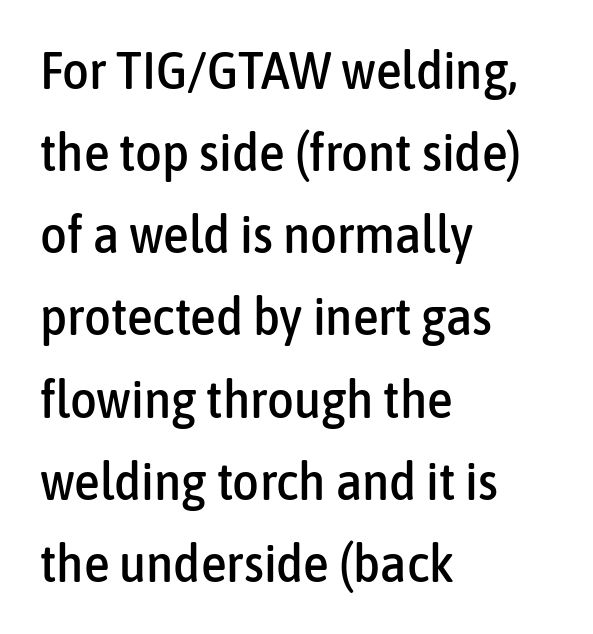
{"serif": "no", "italic": "no", "width": "condensed", "stroke_contrast": "low", "x_height": "medium", "monospaced": "no", "underline": "no", "align": "left", "line_spacing": "normal", "line_spacing_ratio": 1.58, "letter_spacing": "normal", "letter_spacing_em": 0.0, "glyph_px": 52}
